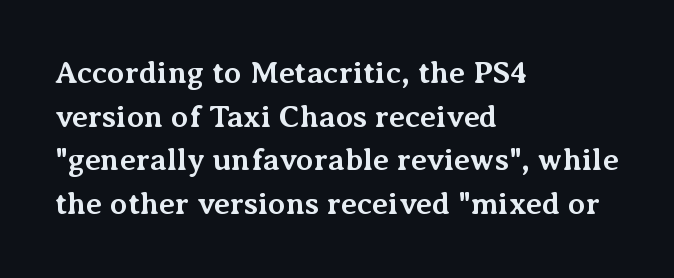
Regular leading. The words here are not underlined. What weight is shown? A full bold with thick strokes. One-word summary of the alignment: left. Default kerning and tracking; the words read as compact shapes. The face used here is proportionally spaced, like ordinary book or web type.
